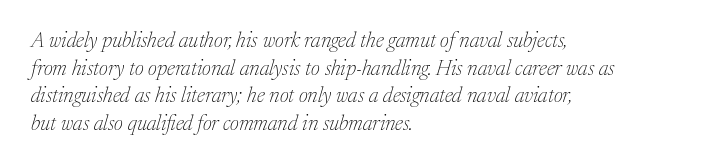
The image shows 21 px text type, italic (leaning right); set left-aligned, normal line spacing (1.32x), normal letter spacing, not underlined.
